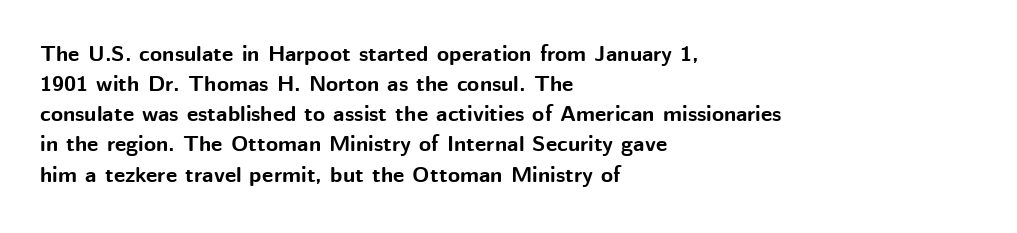
{"italic": "no", "bold": "yes", "underline": "no", "align": "left", "line_spacing": "normal", "line_spacing_ratio": 1.37, "letter_spacing": "normal", "letter_spacing_em": 0.0, "glyph_px": 22}
